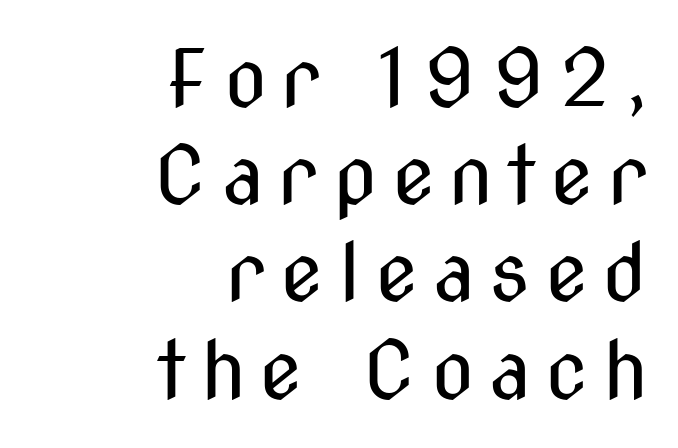
The image shows 79 px regular-weight, condensed sans-serif type, upright; set right-aligned, line spacing 1.23x, not underlined; medium stroke contrast and a medium x-height.
